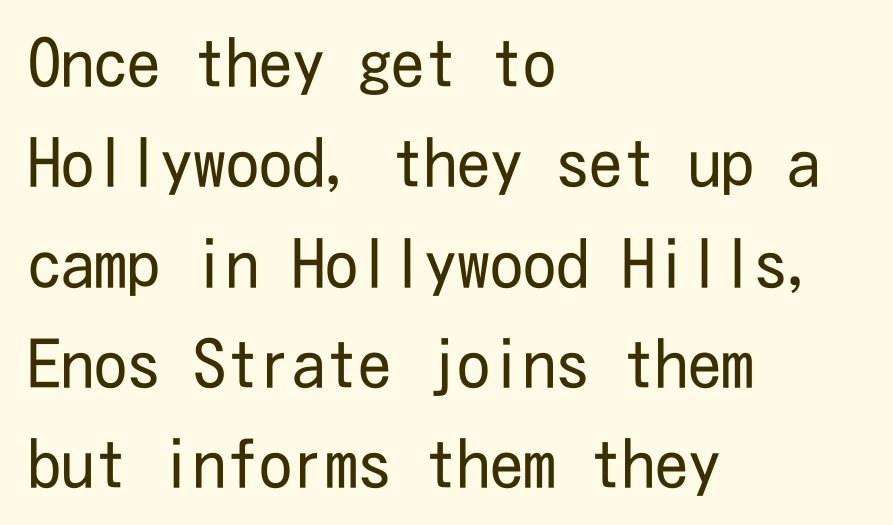
{"serif": "no", "italic": "no", "bold": "no", "weight": "regular", "width": "condensed", "stroke_contrast": "low", "x_height": "medium", "underline": "no", "align": "left", "line_spacing": "normal", "line_spacing_ratio": 1.52, "letter_spacing": "normal", "letter_spacing_em": 0.0, "glyph_px": 66}
